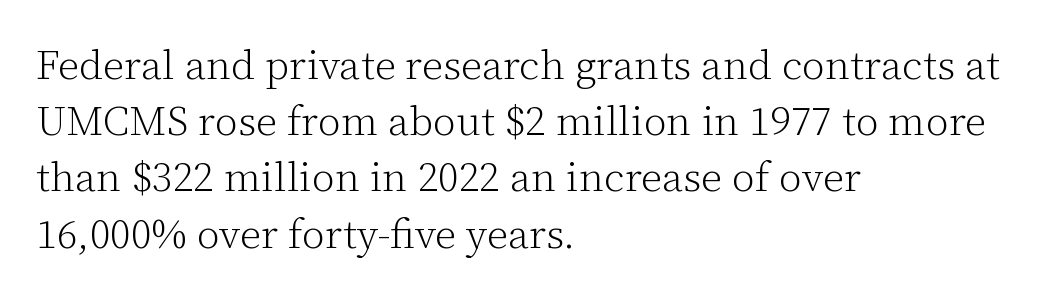
Q: Is the text bold? A: No.
Q: Is the text italic (slanted)? A: No, it is upright.
Q: Is the typeface a serif or a sans-serif typeface? A: Serif.
Q: Is the text underlined? A: No.
Q: How is the paragraph aligned? A: Left-aligned.
Q: Is the spacing between letters normal or unusually wide? A: Normal.
Q: Is the spacing between lines tight, normal or loose? A: Normal.
Q: Width (condensed, normal, or wide)? A: Normal.
Q: Stroke contrast? A: Low.
Q: x-height? A: Medium.
Q: Monospaced? A: No.
